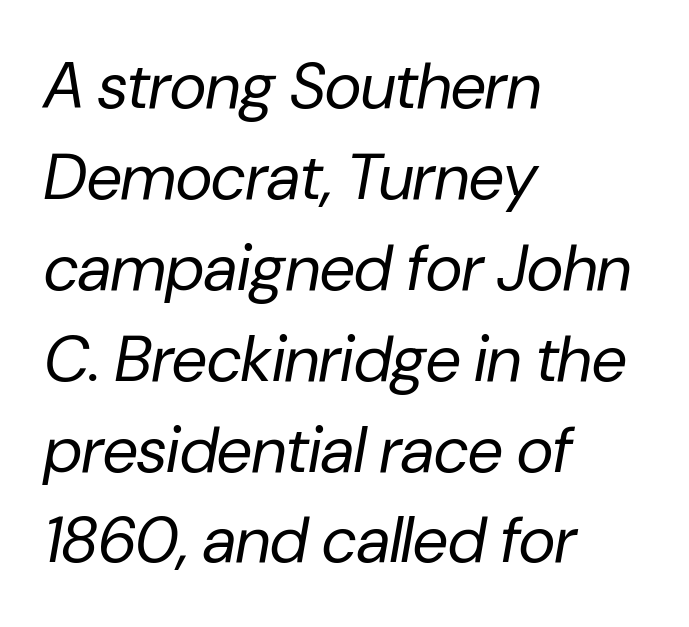
Q: Is the text bold? A: No.
Q: Is the text italic (slanted)? A: Yes, it leans right by about 10 degrees.
Q: Is the text underlined? A: No.
Q: How is the paragraph aligned? A: Left-aligned.
Q: Is the spacing between letters normal or unusually wide? A: Normal.
Q: Is the spacing between lines tight, normal or loose? A: Normal.
Q: Width (condensed, normal, or wide)? A: Normal.
Q: Stroke contrast? A: Low.
Q: x-height? A: Medium.
Q: Monospaced? A: No.
